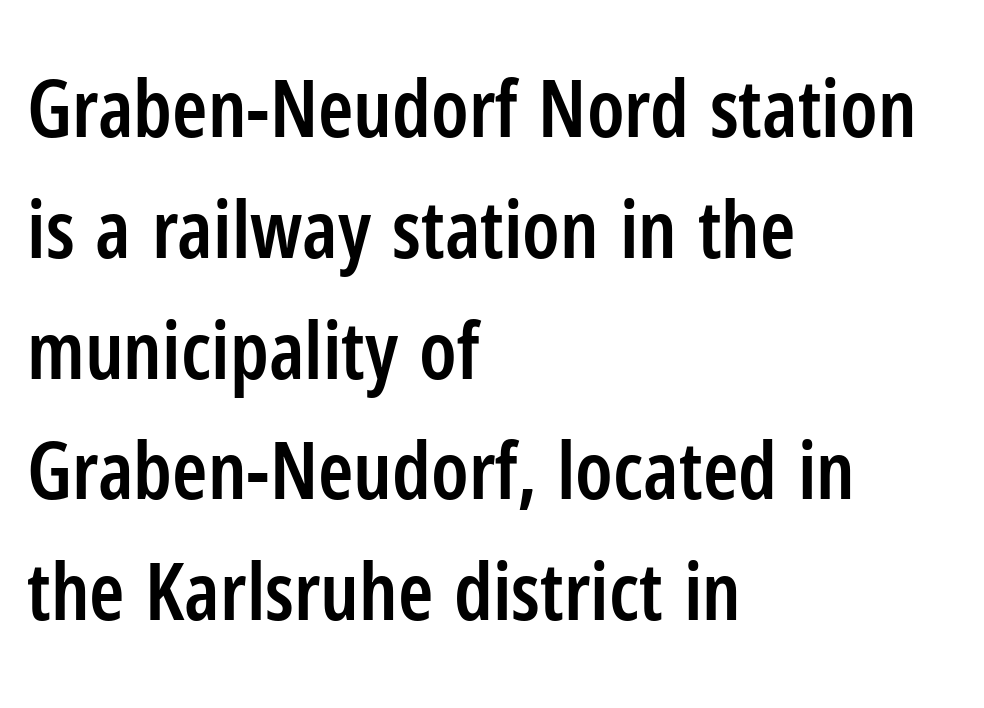
{"serif": "no", "italic": "no", "bold": "semi", "weight": "semibold", "width": "condensed", "stroke_contrast": "low", "x_height": "medium", "monospaced": "no", "underline": "no", "align": "left", "line_spacing": "normal", "line_spacing_ratio": 1.51, "letter_spacing": "normal", "letter_spacing_em": 0.0, "glyph_px": 80}
